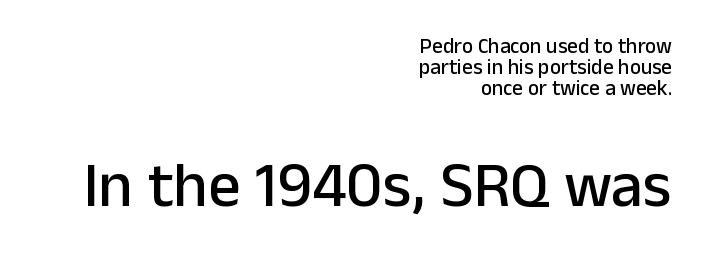
The baseline area is clear. The letters stand upright; this is a roman face. The passage shown is typed in a proportional face where columns would drift. This rendering employs a face without finishing strokes, i.e., a sans-serif. In this sample the second text group is rendered at the bigger scale.
